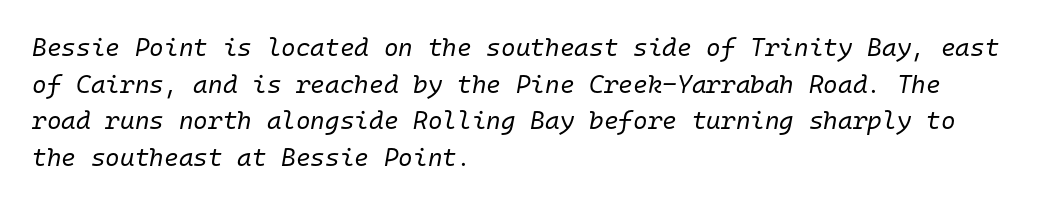
Q: Is the text bold? A: No.
Q: Is the text italic (slanted)? A: Yes, it leans right by about 10 degrees.
Q: Is the text underlined? A: No.
Q: How is the paragraph aligned? A: Left-aligned.
Q: Is the spacing between letters normal or unusually wide? A: Normal.
Q: Is the spacing between lines tight, normal or loose? A: Normal.
